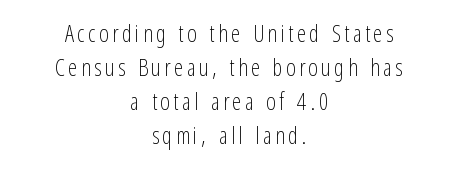
Lines of text with bare space underneath. The text block is weighted toward neither margin, spreading evenly from the middle. Every character sits straight up, as roman type does. Compared with a typical body face, this is equally light or lighter still. Interline gaps are of average width in this sample.
